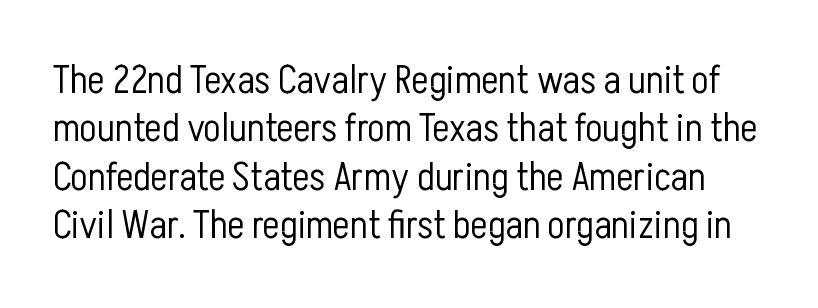
The typeface chosen for these lines omits serifs. Letters have the restrained weight of plain body copy at most. Characters remain perfectly vertical along every line. No word sits above an underline. Proportional: the letters do not fall into vertical columns.
